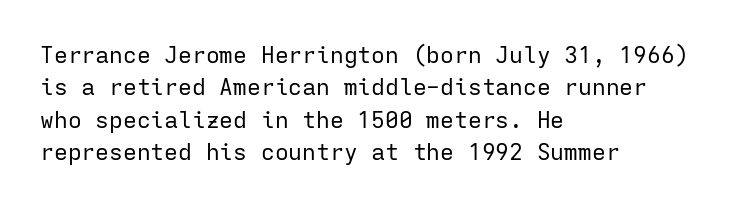
Q: Is the text bold? A: No.
Q: Is the text italic (slanted)? A: No, it is upright.
Q: Is the text underlined? A: No.
Q: How is the paragraph aligned? A: Left-aligned.
Q: Is the spacing between letters normal or unusually wide? A: Normal.
Q: Is the spacing between lines tight, normal or loose? A: Normal.
